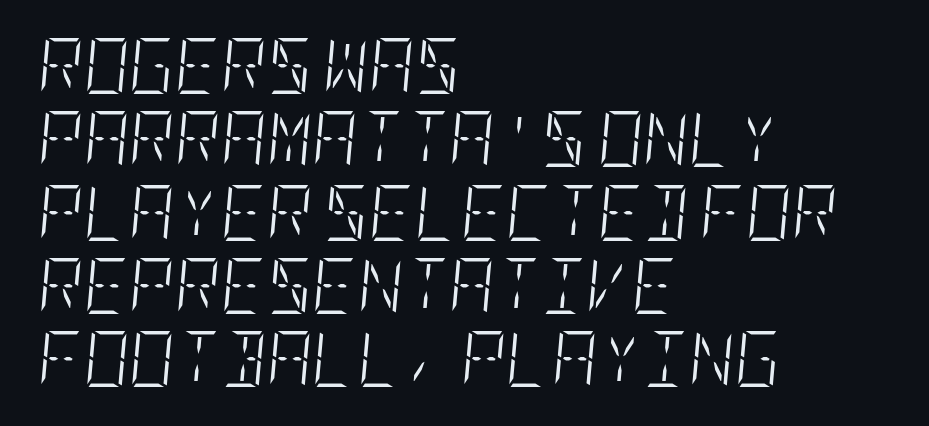
{"italic": "yes", "lean": "right", "slant_degrees": 5, "bold": "no", "weight": "light", "width": "condensed", "stroke_contrast": "low", "x_height": "large", "underline": "no", "align": "left", "line_spacing": "normal", "line_spacing_ratio": 1.31, "letter_spacing": "normal", "letter_spacing_em": 0.0, "glyph_px": 56}
